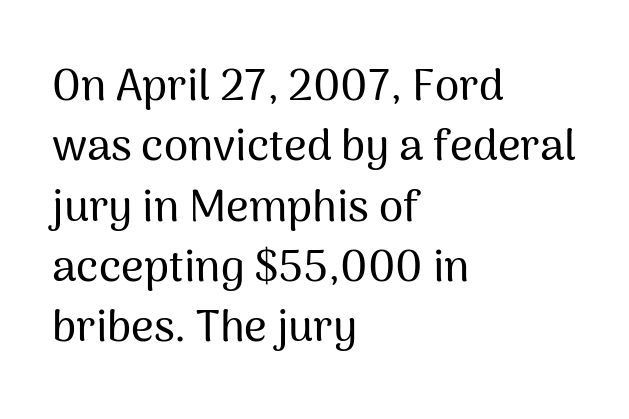
The image shows 44 px sans-serif type, upright; set left-aligned, normal line spacing (1.37x), normal letter spacing, not underlined; medium stroke contrast and a medium x-height.
